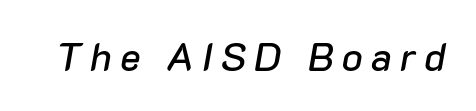
Q: Is the text italic (slanted)? A: Yes, it leans right by about 10 degrees.
Q: Is the text underlined? A: No.
Q: Is the spacing between letters normal or unusually wide? A: Unusually wide.
Q: Width (condensed, normal, or wide)? A: Normal.
Q: Stroke contrast? A: Low.
Q: x-height? A: Medium.
Q: Monospaced? A: No.
